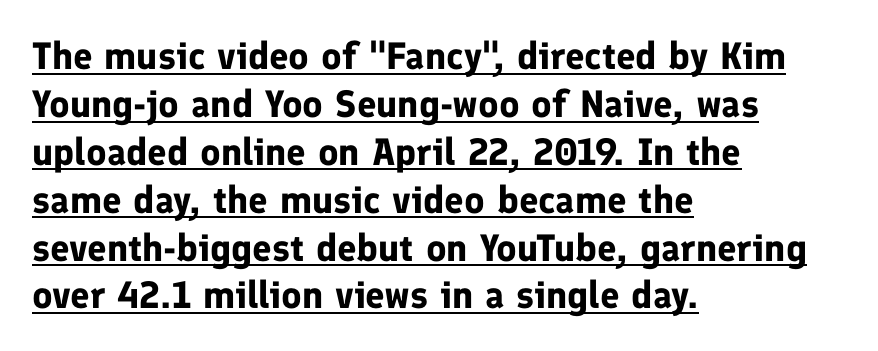
Is there an underline? Yes — a line sits under the letters. Each new line begins a customary step beneath the previous one. Nothing sits at the stroke ends, so this counts as sans-serif. Notice how the stems are strictly vertical — no italics here. The letters are bold, with thick, heavy strokes. Spacing verdict: proportional, widths tailored to each character.
